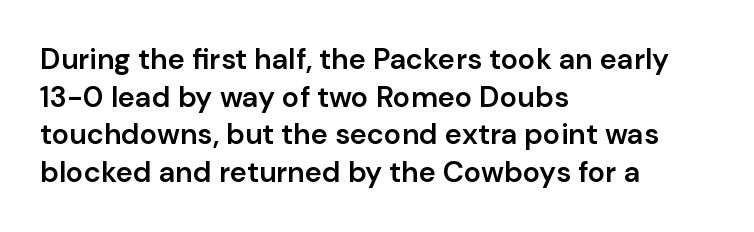
{"serif": "no", "italic": "no", "bold": "semi", "weight": "semibold", "width": "normal", "stroke_contrast": "low", "x_height": "medium", "monospaced": "no", "underline": "no", "align": "left", "line_spacing": "normal", "line_spacing_ratio": 1.3, "letter_spacing": "normal", "letter_spacing_em": 0.0, "glyph_px": 29}
